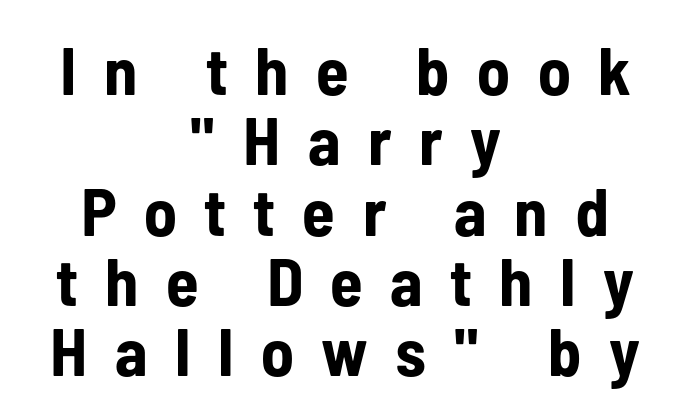
{"serif": "no", "italic": "no", "bold": "yes", "weight": "bold", "width": "condensed", "stroke_contrast": "low", "x_height": "medium", "monospaced": "no", "underline": "no", "align": "center", "line_spacing": "tight", "line_spacing_ratio": 1.05, "letter_spacing": "wide", "letter_spacing_em": 0.41, "glyph_px": 67}
